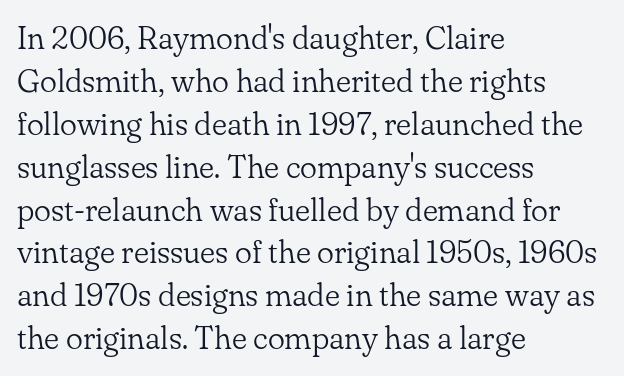
The designer went with a serif here, giving each stem small feet. This block has exactly the height ordinary leading produces. This sample has the flowing, uneven cadence of proportional lettering. Tracking value appears to be zero — textbook default spacing. Tall strokes in this sample are plumb rather than angled. The baseline area is clear.
